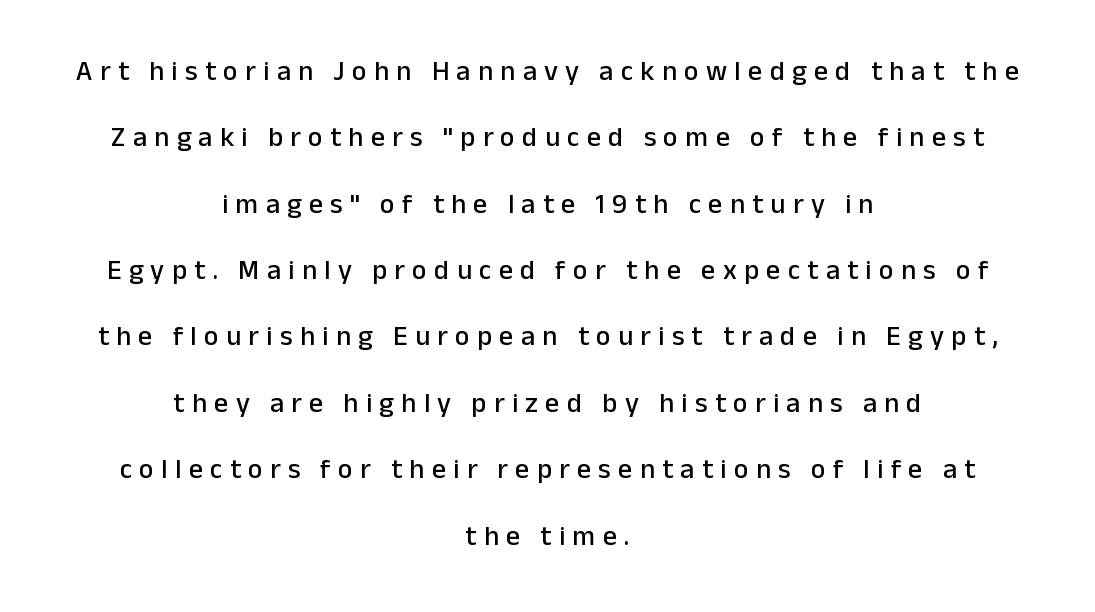
This is sans-serif lettering, the kind often seen on screens and signage. Underlining? Definitely not there. Widely set lines give the paragraph a tall, airy silhouette. These lines have a slow, spaced-out rhythm from letter to letter. Horizontally, the lines are justified to the midpoint only. The font's upright variant was chosen for this text.
